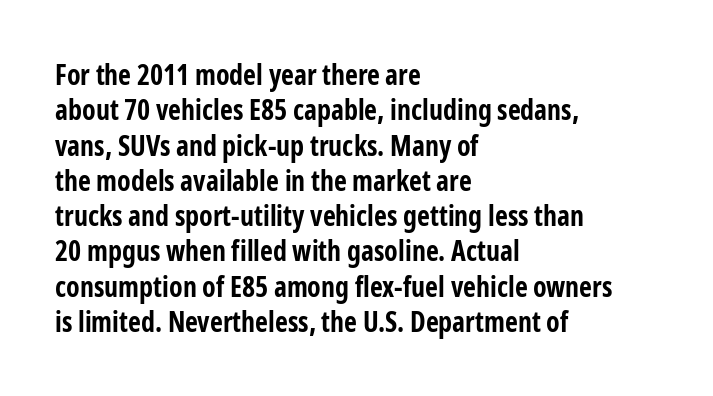
Note the varied advance widths — an 'i' is clearly narrower than an 'm'. How would I describe the line gaps? Plain and ordinary. Is the letter spacing exaggerated? No — it looks like the ordinary default. The string is rendered with underlining switched off. Does the weight exceed regular? Yes, all the way to bold.
